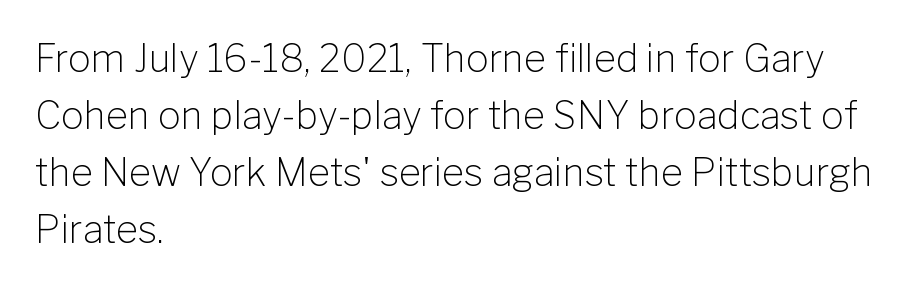
{"serif": "no", "italic": "no", "bold": "no", "weight": "light", "width": "normal", "stroke_contrast": "low", "x_height": "medium", "monospaced": "no", "underline": "no", "align": "left", "line_spacing": "normal", "line_spacing_ratio": 1.5, "letter_spacing": "normal", "letter_spacing_em": 0.0, "glyph_px": 38}
